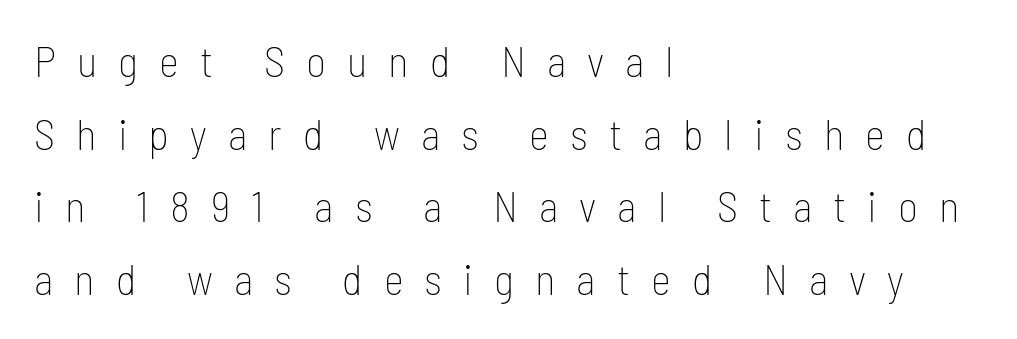
{"serif": "no", "italic": "no", "bold": "no", "weight": "thin", "width": "condensed", "stroke_contrast": "low", "x_height": "medium", "monospaced": "no", "underline": "no", "align": "left", "line_spacing": "normal", "line_spacing_ratio": 1.69, "letter_spacing": "wide", "letter_spacing_em": 0.49, "glyph_px": 43}
